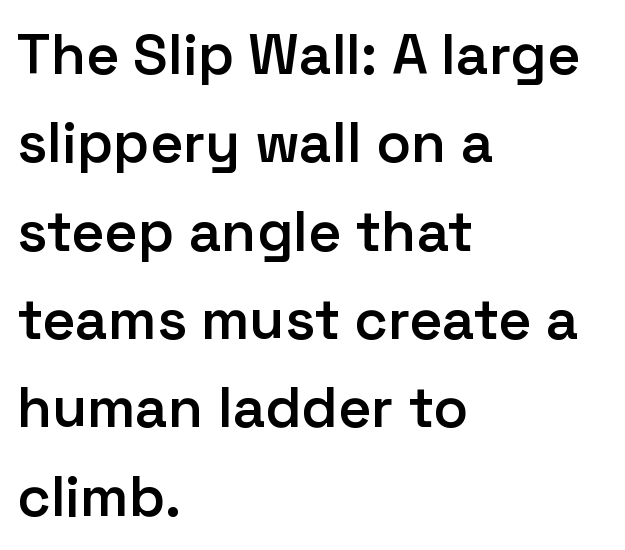
The image shows 57 px semibold sans-serif type, upright; set left-aligned, normal line spacing (1.55x), normal letter spacing, not underlined; low stroke contrast and a medium x-height.
